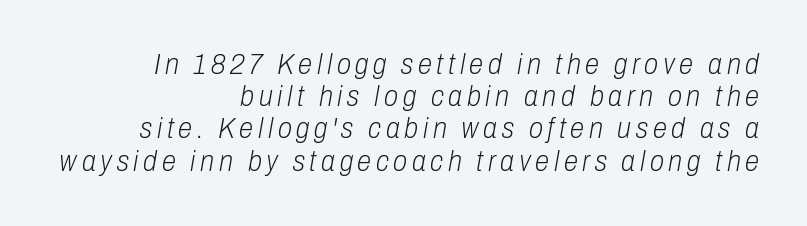
{"italic": "yes", "lean": "right", "slant_degrees": 10, "bold": "no", "weight": "light", "width": "condensed", "stroke_contrast": "low", "x_height": "medium", "monospaced": "no", "underline": "no", "align": "right", "line_spacing": "tight", "line_spacing_ratio": 1.11, "glyph_px": 29}
